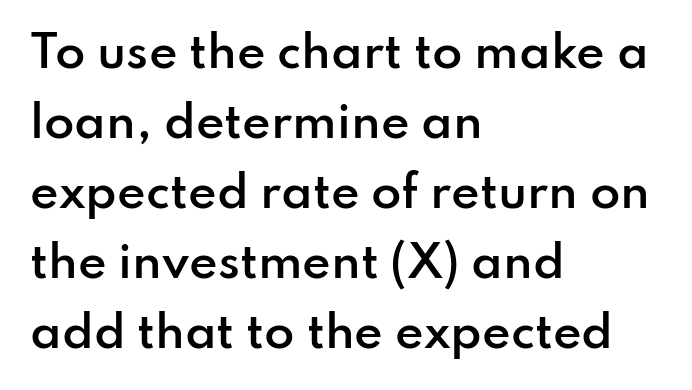
Q: Is the text bold? A: Semi-bold.
Q: Is the text italic (slanted)? A: No, it is upright.
Q: Is the typeface a serif or a sans-serif typeface? A: Sans-serif.
Q: Is the text underlined? A: No.
Q: How is the paragraph aligned? A: Left-aligned.
Q: Is the spacing between letters normal or unusually wide? A: Normal.
Q: Is the spacing between lines tight, normal or loose? A: Normal.
Q: Width (condensed, normal, or wide)? A: Normal.
Q: Stroke contrast? A: Low.
Q: x-height? A: Small.
Q: Monospaced? A: No.
